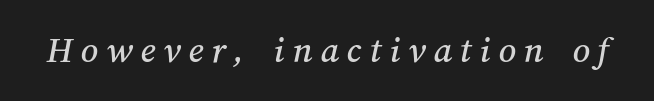
Q: Is the text underlined? A: No.
Q: Is the spacing between letters normal or unusually wide? A: Unusually wide.
Q: Width (condensed, normal, or wide)? A: Normal.
Q: Stroke contrast? A: Medium.
Q: x-height? A: Medium.
Q: Monospaced? A: No.
